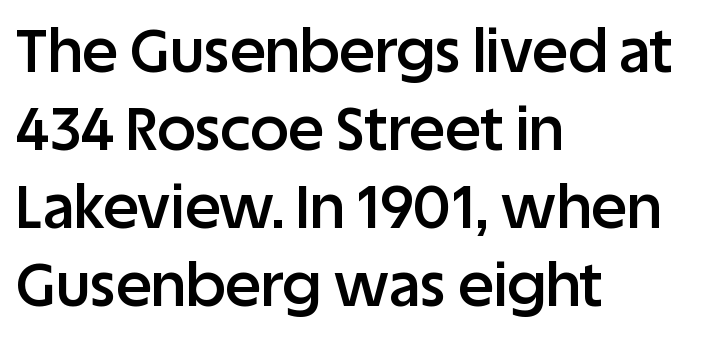
Compared with an ordinary text face, these strokes are moderately heavier — a semibold. Is the letter spacing exaggerated? No — it looks like the ordinary default. Classification — sans serif. Spacing verdict: proportional, widths tailored to each character. This is the regular roman posture of the typeface. Line beginnings align vertically; line endings do not.
